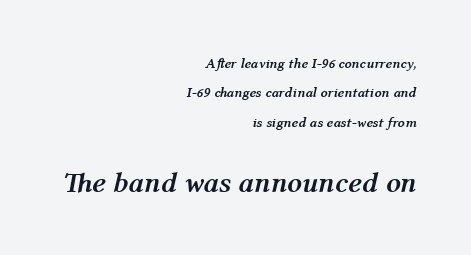
The image shows 29 px semibold type, italic (leaning right); set right-aligned, loose line spacing (2.09x), normal letter spacing, not underlined; the second (bottom) block is 2.07x larger; medium stroke contrast and a medium x-height.
